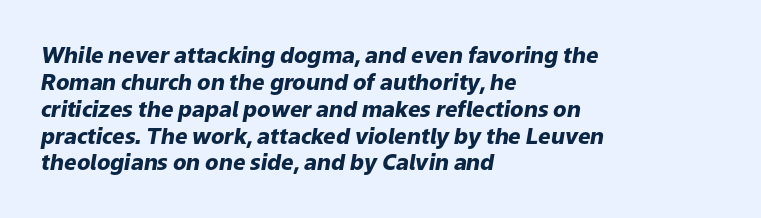
{"italic": "yes", "lean": "right", "slant_degrees": 9, "bold": "yes", "underline": "no", "align": "left", "line_spacing_ratio": 1.22, "letter_spacing": "normal", "letter_spacing_em": 0.0, "glyph_px": 22}
